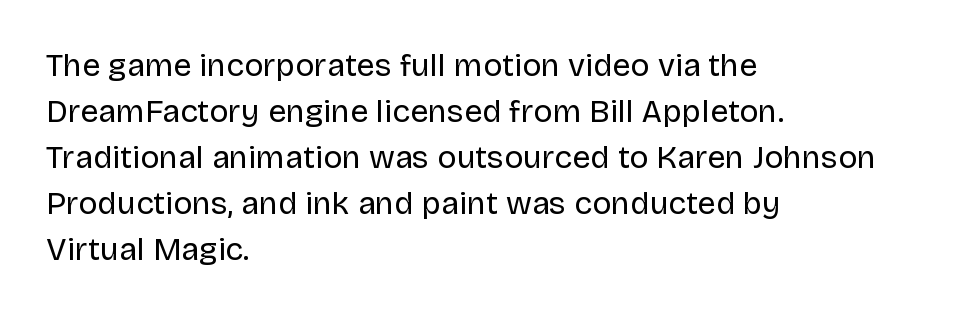
{"serif": "no", "italic": "no", "bold": "no", "weight": "regular", "width": "normal", "stroke_contrast": "low", "x_height": "large", "monospaced": "no", "underline": "no", "align": "left", "line_spacing": "normal", "line_spacing_ratio": 1.44, "letter_spacing": "normal", "letter_spacing_em": 0.0, "glyph_px": 32}
